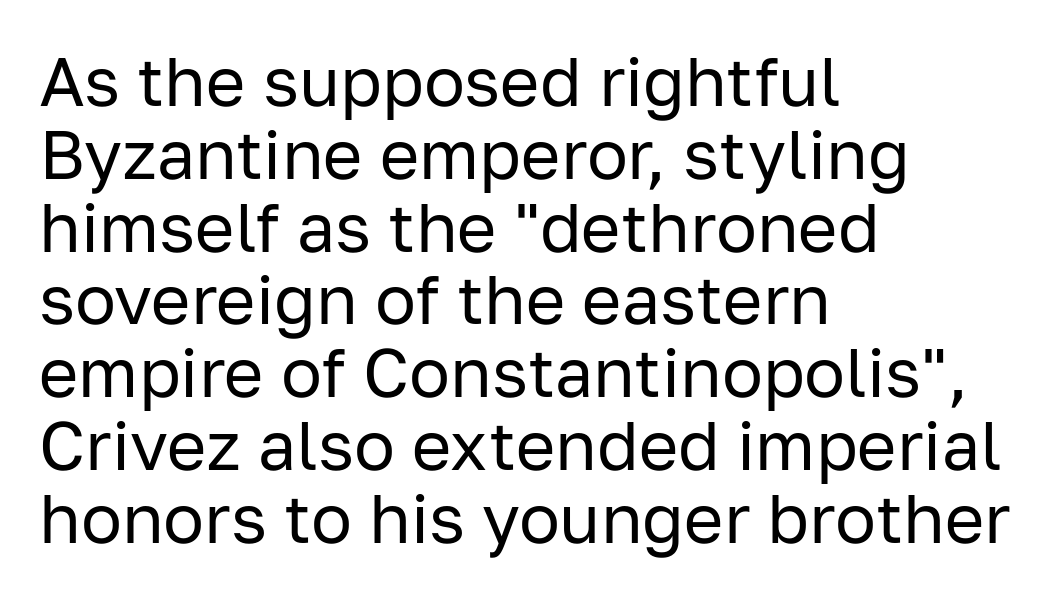
The image shows 68 px regular-weight sans-serif type, upright; set left-aligned, tight line spacing (1.07x), normal letter spacing, not underlined; low stroke contrast and a medium x-height.
